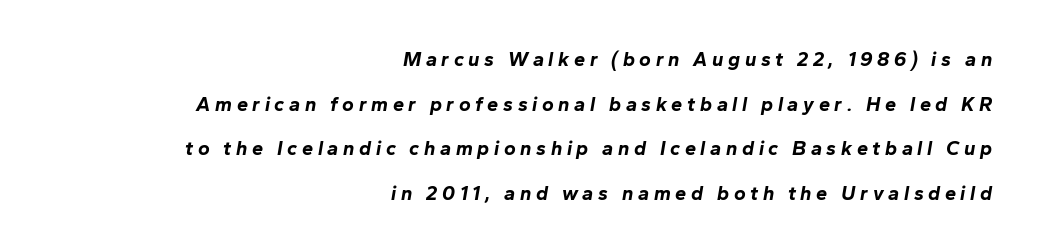
{"italic": "yes", "lean": "right", "slant_degrees": 10, "bold": "yes", "underline": "no", "align": "right", "line_spacing": "loose", "line_spacing_ratio": 2.23, "letter_spacing": "wide", "letter_spacing_em": 0.23, "glyph_px": 20}
